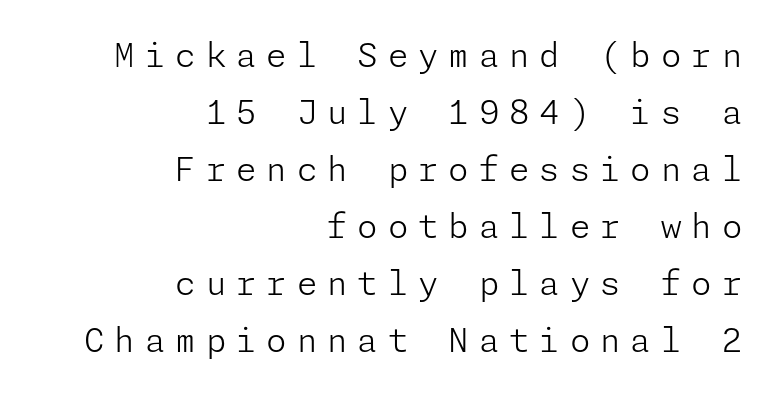
The image shows 33 px light sans-serif type, upright; set right-aligned, line spacing 1.73x, unusually wide letter spacing (+0.3 em), not underlined; low stroke contrast and a medium x-height.
